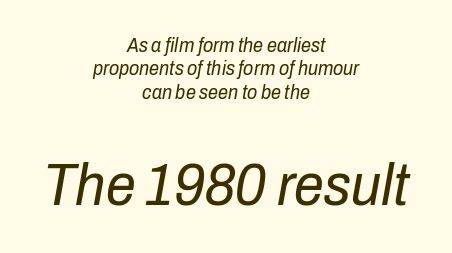
{"italic": "yes", "lean": "right", "slant_degrees": 10, "bold": "no", "weight": "regular", "width": "condensed", "stroke_contrast": "low", "x_height": "medium", "monospaced": "no", "underline": "no", "align": "center", "line_spacing_ratio": 1.17, "letter_spacing": "normal", "letter_spacing_em": 0.0, "larger_block": "second", "size_ratio": 3.0, "glyph_px": 60}
